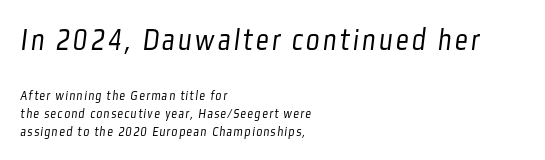
{"serif": "no", "bold": "no", "weight": "light", "width": "condensed", "stroke_contrast": "low", "x_height": "medium", "monospaced": "no", "underline": "no", "align": "left", "line_spacing": "normal", "line_spacing_ratio": 1.27, "larger_block": "first", "size_ratio": 2.29, "glyph_px": 32}
